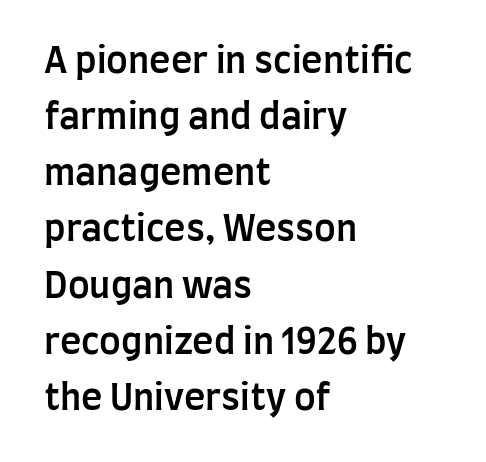
{"serif": "no", "italic": "no", "bold": "semi", "weight": "semibold", "width": "condensed", "stroke_contrast": "low", "x_height": "large", "monospaced": "no", "underline": "no", "align": "left", "line_spacing": "normal", "line_spacing_ratio": 1.56, "letter_spacing": "normal", "letter_spacing_em": 0.0, "glyph_px": 36}
